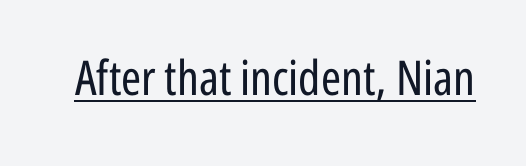
{"serif": "no", "italic": "no", "bold": "no", "weight": "regular", "width": "condensed", "stroke_contrast": "low", "x_height": "medium", "monospaced": "no", "underline": "yes", "letter_spacing": "normal", "letter_spacing_em": 0.0, "glyph_px": 48}
